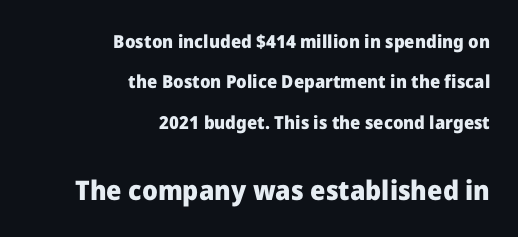
The image shows 27 px bold type, upright; set right-aligned, loose line spacing (2.25x), normal letter spacing, not underlined; the second (bottom) block is 1.5x larger.
